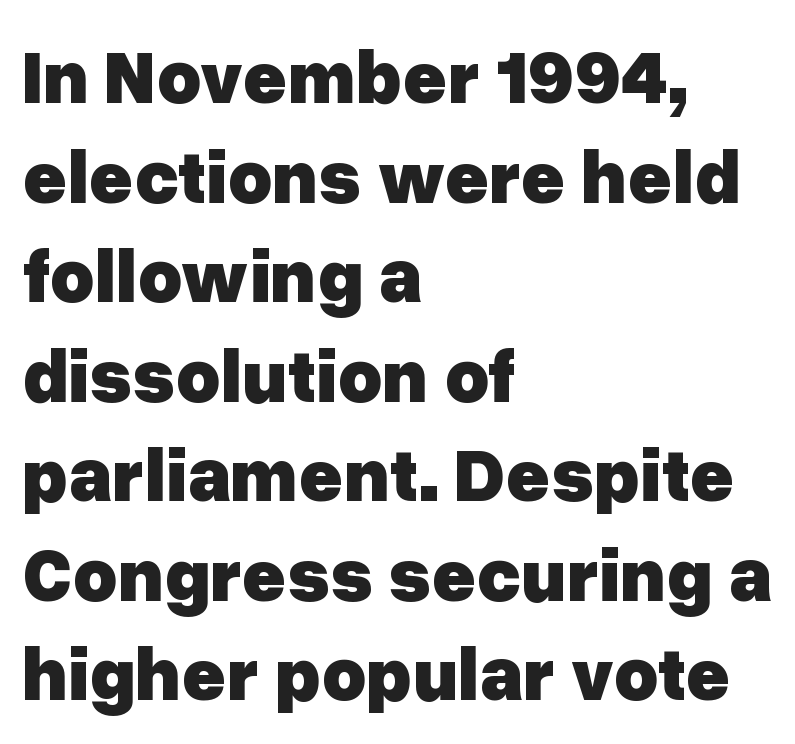
Q: Is the text bold? A: Yes.
Q: Is the text italic (slanted)? A: No, it is upright.
Q: Is the typeface a serif or a sans-serif typeface? A: Sans-serif.
Q: Is the text underlined? A: No.
Q: How is the paragraph aligned? A: Left-aligned.
Q: Is the spacing between letters normal or unusually wide? A: Normal.
Q: Is the spacing between lines tight, normal or loose? A: Normal.
Q: Width (condensed, normal, or wide)? A: Normal.
Q: Stroke contrast? A: Low.
Q: x-height? A: Medium.
Q: Monospaced? A: No.
